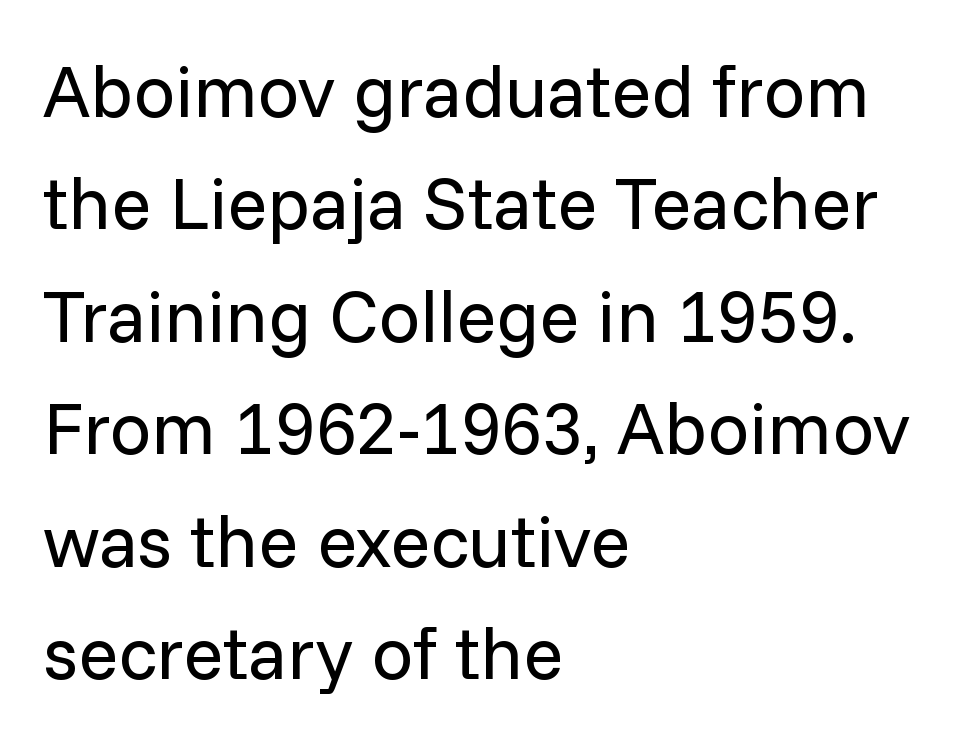
Q: Is the text bold? A: No.
Q: Is the text italic (slanted)? A: No, it is upright.
Q: Is the typeface a serif or a sans-serif typeface? A: Sans-serif.
Q: Is the text underlined? A: No.
Q: How is the paragraph aligned? A: Left-aligned.
Q: Is the spacing between letters normal or unusually wide? A: Normal.
Q: Is the spacing between lines tight, normal or loose? A: Normal.
Q: Width (condensed, normal, or wide)? A: Normal.
Q: Stroke contrast? A: Low.
Q: x-height? A: Medium.
Q: Monospaced? A: No.
